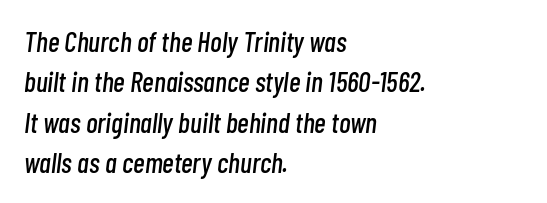
{"italic": "yes", "lean": "right", "slant_degrees": 7, "width": "condensed", "stroke_contrast": "low", "x_height": "medium", "monospaced": "no", "underline": "no", "align": "left", "line_spacing": "normal", "line_spacing_ratio": 1.44, "letter_spacing": "normal", "letter_spacing_em": 0.0, "glyph_px": 28}
